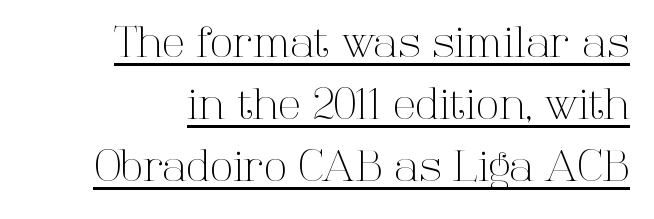
Is this a fixed-width face? No — the glyphs have proportional, varying widths. The horizontal fit of the characters is conventional and even. Interline gaps are of average width in this sample. Italic: no, the glyphs are upright roman. The typeface chosen for these lines features serifs.
